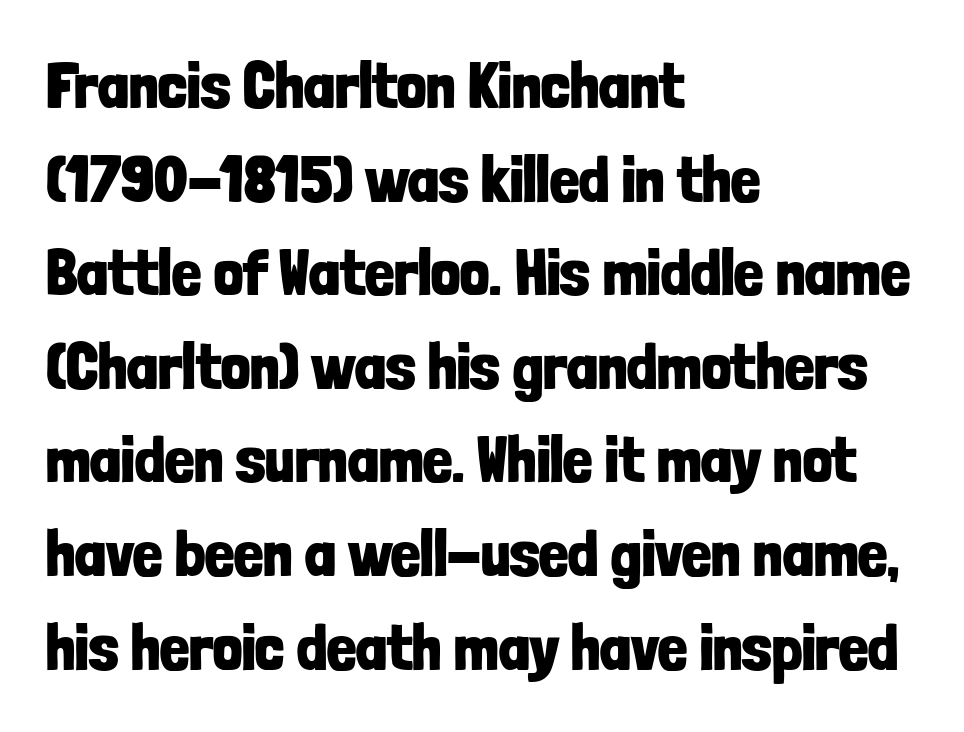
The image shows 65 px bold, condensed sans-serif type, upright; set left-aligned, normal line spacing (1.44x), normal letter spacing, not underlined; low stroke contrast and a medium x-height.
